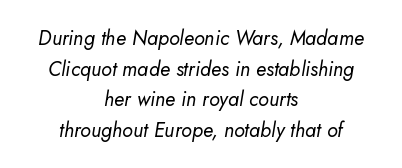
{"italic": "yes", "lean": "right", "slant_degrees": 5, "bold": "no", "underline": "no", "align": "center", "line_spacing": "normal", "line_spacing_ratio": 1.53, "letter_spacing": "normal", "letter_spacing_em": 0.0, "glyph_px": 20}
